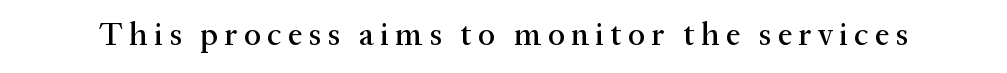
This sample has the flowing, uneven cadence of proportional lettering. The face used here is seriffed, in the tradition of book romans. The face used here is rendered with a markedly widened letterfit. Posture: vertical. Rule under the text: the space is simply empty.
